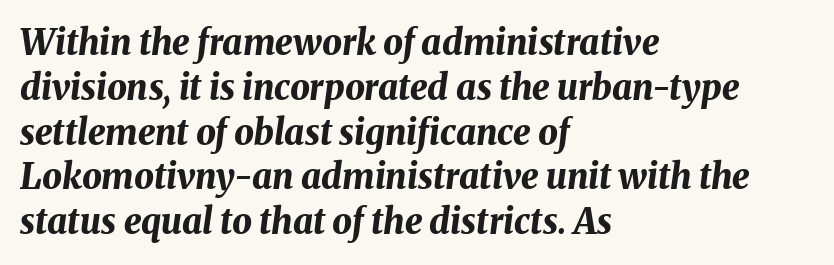
Q: Is the text bold? A: Yes.
Q: Is the text italic (slanted)? A: Yes, it leans right by about 8 degrees.
Q: Is the text underlined? A: No.
Q: How is the paragraph aligned? A: Left-aligned.
Q: Is the spacing between letters normal or unusually wide? A: Normal.
Q: Is the spacing between lines tight, normal or loose? A: Normal.
Q: Width (condensed, normal, or wide)? A: Normal.
Q: Stroke contrast? A: Medium.
Q: x-height? A: Medium.
Q: Monospaced? A: No.
